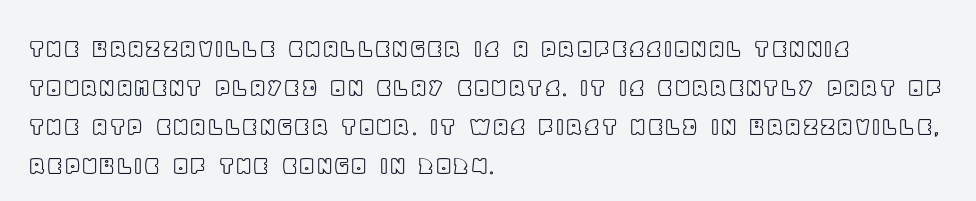
{"italic": "no", "width": "normal", "x_height": "large", "monospaced": "no", "underline": "no", "align": "left", "line_spacing": "normal", "line_spacing_ratio": 1.39, "letter_spacing": "normal", "letter_spacing_em": 0.0, "glyph_px": 28}
